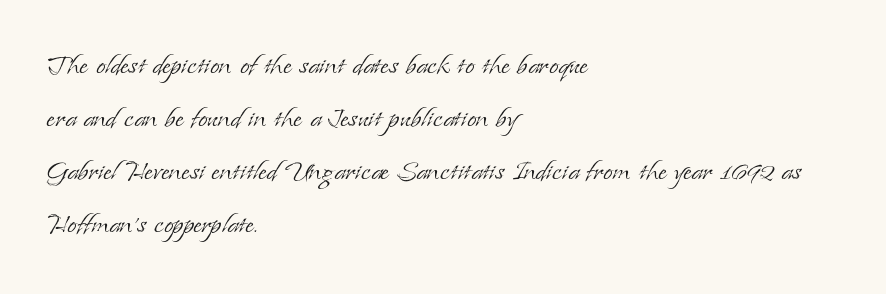
Q: Is the text bold? A: No.
Q: Is the text italic (slanted)? A: Yes.
Q: Is the typeface a serif or a sans-serif typeface? A: Serif.
Q: Is the text underlined? A: No.
Q: How is the paragraph aligned? A: Left-aligned.
Q: Is the spacing between letters normal or unusually wide? A: Normal.
Q: Is the spacing between lines tight, normal or loose? A: Normal.
Q: Width (condensed, normal, or wide)? A: Normal.
Q: Stroke contrast? A: Low.
Q: x-height? A: Small.
Q: Monospaced? A: No.
